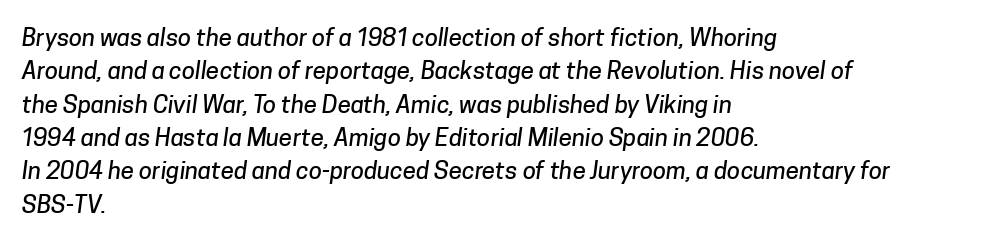
{"underline": "no", "align": "left", "line_spacing": "normal", "line_spacing_ratio": 1.39, "letter_spacing": "normal", "letter_spacing_em": 0.0, "glyph_px": 24}
